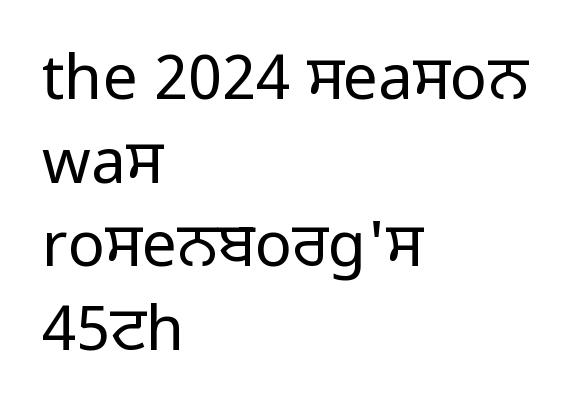
The rows are spaced the way most documents space them. Honestly, the letter spacing is just normal — you wouldn't notice it. Heft: none added — not bold. Here the designer chose a conventional face with non-uniform glyph widths.
